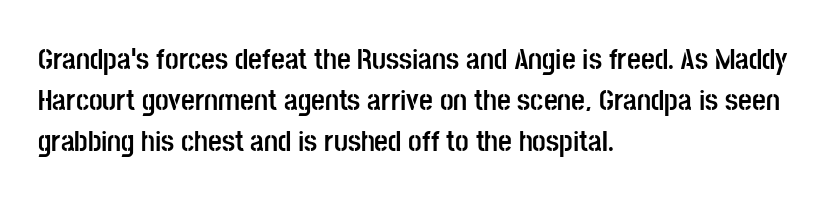
In CSS terms this would be text-align: left. Nothing sits at the stroke ends, so this counts as sans-serif. Do the characters align in a grid? No, the font is proportional. The zone under the glyphs is completely vacant. The tracking reads as untouched default to a designer's eye. A typesetter would call this leading conventional body-copy spacing.
